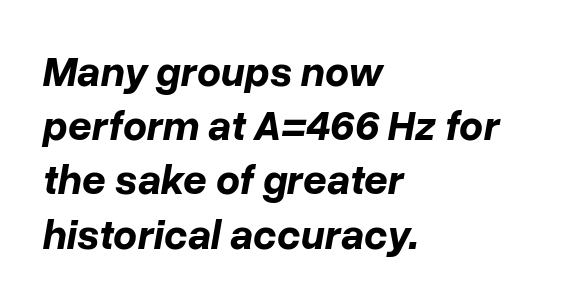
The image shows 42 px bold type, italic (leaning right); set left-aligned, normal line spacing (1.29x), normal letter spacing, not underlined; low stroke contrast and a medium x-height.
